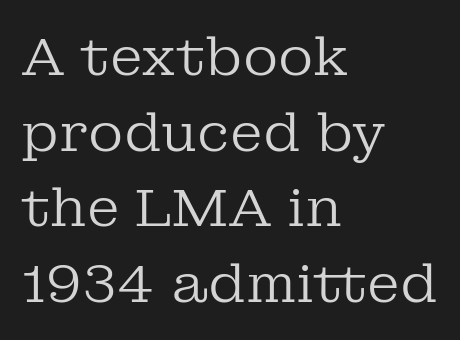
The image shows 54 px regular-weight serif type, upright; set left-aligned, normal line spacing (1.4x), normal letter spacing, not underlined; low stroke contrast and a medium x-height.
